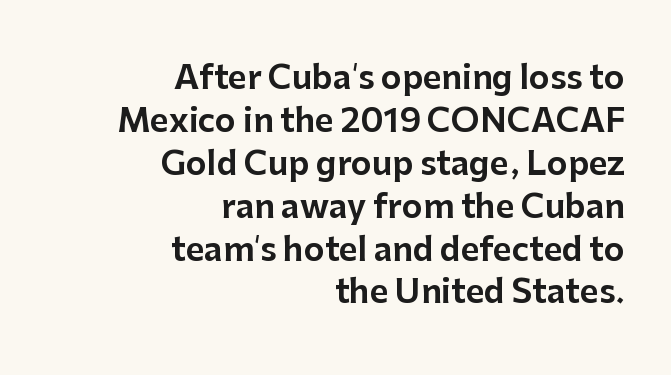
Q: Is the text italic (slanted)? A: No, it is upright.
Q: Is the typeface a serif or a sans-serif typeface? A: Sans-serif.
Q: Is the text underlined? A: No.
Q: How is the paragraph aligned? A: Right-aligned.
Q: Is the spacing between letters normal or unusually wide? A: Normal.
Q: Is the spacing between lines tight, normal or loose? A: Normal.
Q: Width (condensed, normal, or wide)? A: Normal.
Q: Stroke contrast? A: Low.
Q: x-height? A: Medium.
Q: Monospaced? A: No.
